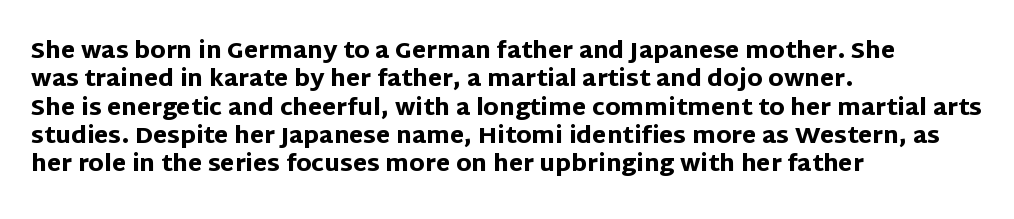
Plain, unruled lines of type. Heft: maximum for text — a bold. The tracking reads as untouched default to a designer's eye. Nope, not italic — everything's standing straight.
